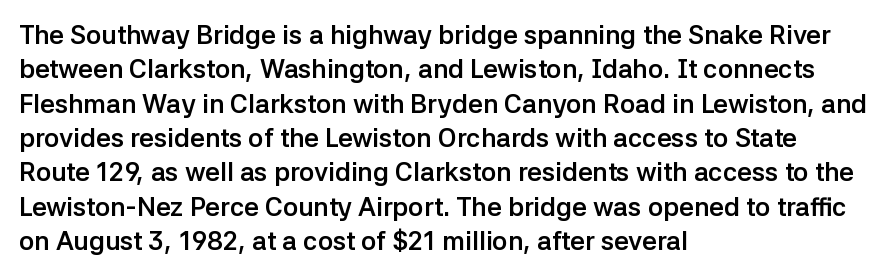
Q: Is the text bold? A: Yes.
Q: Is the text italic (slanted)? A: No, it is upright.
Q: Is the text underlined? A: No.
Q: How is the paragraph aligned? A: Left-aligned.
Q: Is the spacing between letters normal or unusually wide? A: Normal.
Q: Is the spacing between lines tight, normal or loose? A: Normal.
